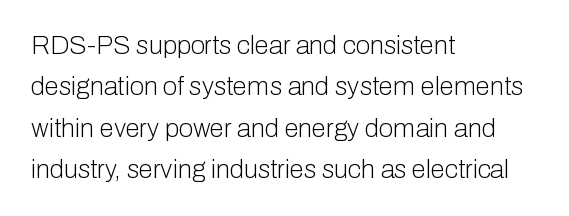
Q: Is the text bold? A: No.
Q: Is the text italic (slanted)? A: No, it is upright.
Q: Is the text underlined? A: No.
Q: How is the paragraph aligned? A: Left-aligned.
Q: Is the spacing between letters normal or unusually wide? A: Normal.
Q: Is the spacing between lines tight, normal or loose? A: Normal.
